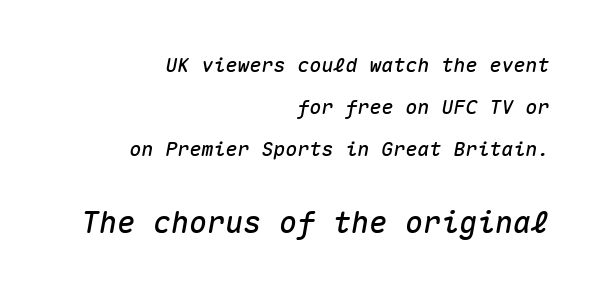
{"italic": "yes", "lean": "right", "slant_degrees": 10, "width": "normal", "stroke_contrast": "medium", "x_height": "medium", "monospaced": "yes", "underline": "no", "align": "right", "line_spacing": "loose", "line_spacing_ratio": 2.11, "letter_spacing": "normal", "letter_spacing_em": 0.0, "larger_block": "second", "size_ratio": 1.5, "glyph_px": 30}
